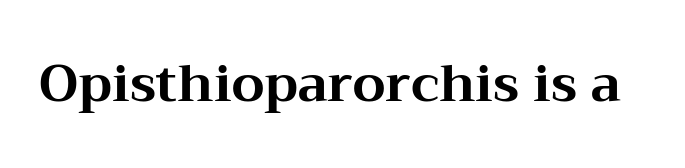
{"serif": "yes", "italic": "no", "bold": "yes", "weight": "bold", "width": "wide", "stroke_contrast": "medium", "x_height": "medium", "monospaced": "no", "underline": "no", "letter_spacing": "normal", "letter_spacing_em": 0.0, "glyph_px": 51}
